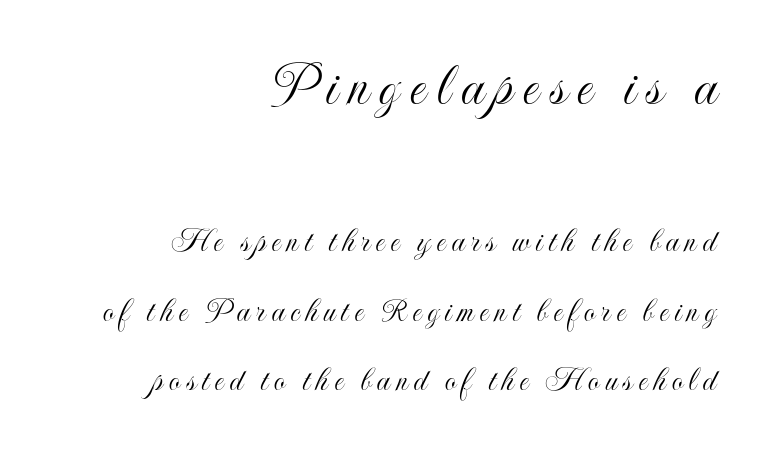
The image shows 62 px condensed type; set right-aligned, loose line spacing (1.98x), not underlined; the first (top) block is 1.77x larger; a small x-height.
